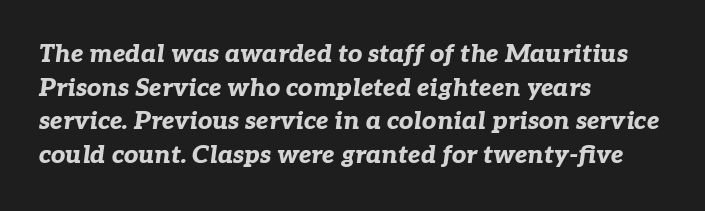
The image shows 25 px bold type, italic (leaning right); set left-aligned, normal line spacing (1.35x), normal letter spacing, not underlined.
